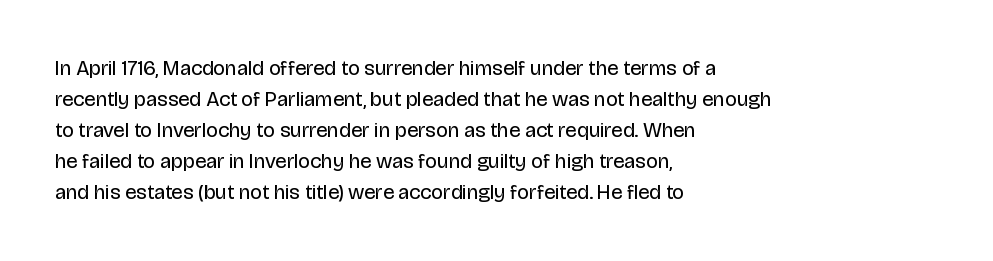
The image shows 21 px text type, upright; set left-aligned, normal line spacing (1.48x), normal letter spacing, not underlined.
